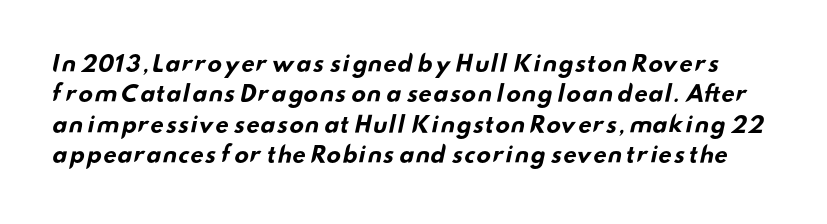
The image shows 22 px bold type; set normal line spacing (1.38x), normal letter spacing, not underlined.
